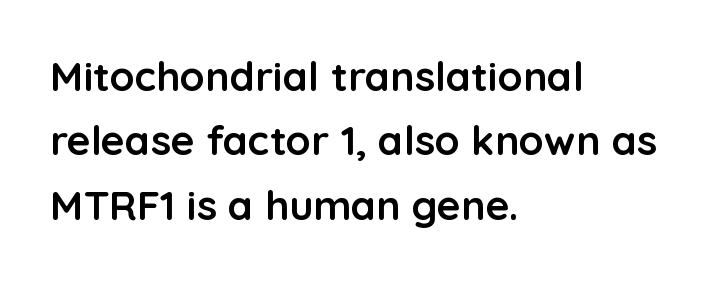
Q: Is the text bold? A: Yes.
Q: Is the text italic (slanted)? A: No, it is upright.
Q: Is the typeface a serif or a sans-serif typeface? A: Sans-serif.
Q: Is the text underlined? A: No.
Q: How is the paragraph aligned? A: Left-aligned.
Q: Is the spacing between letters normal or unusually wide? A: Normal.
Q: Is the spacing between lines tight, normal or loose? A: Normal.
Q: Width (condensed, normal, or wide)? A: Normal.
Q: Stroke contrast? A: Low.
Q: x-height? A: Medium.
Q: Monospaced? A: No.
